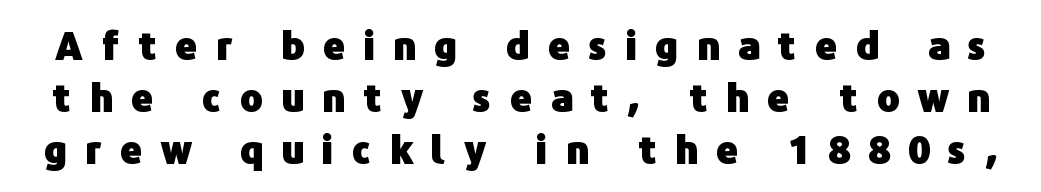
{"serif": "no", "italic": "no", "bold": "yes", "weight": "heavy", "width": "normal", "stroke_contrast": "low", "x_height": "medium", "monospaced": "no", "underline": "no", "line_spacing": "normal", "line_spacing_ratio": 1.37, "letter_spacing": "wide", "letter_spacing_em": 0.49, "glyph_px": 38}
